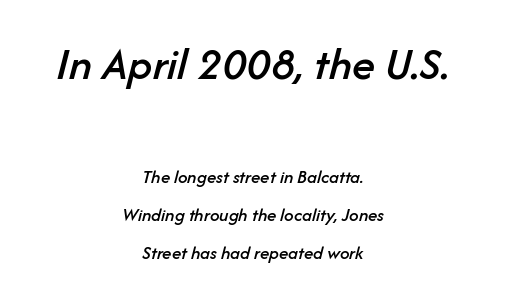
Q: Is the text italic (slanted)? A: Yes, it leans right by about 14 degrees.
Q: Is the text underlined? A: No.
Q: How is the paragraph aligned? A: Centered.
Q: Is the spacing between letters normal or unusually wide? A: Normal.
Q: Is the spacing between lines tight, normal or loose? A: Loose.
Q: Which block of text is set in a larger size, the first (top) or the second (bottom)? A: The first (top) one.
Q: Width (condensed, normal, or wide)? A: Normal.
Q: Stroke contrast? A: Low.
Q: x-height? A: Medium.
Q: Monospaced? A: No.
